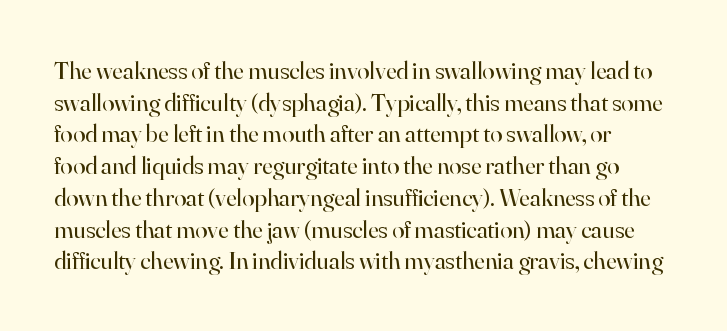
On a weight scale, this lands at 450 or below. The leading is moderate, giving the passage an even texture. Characters remain perfectly vertical along every line. The passage shown is not underscored anywhere. You could call the tracking neutral — neither tight nor loose.
